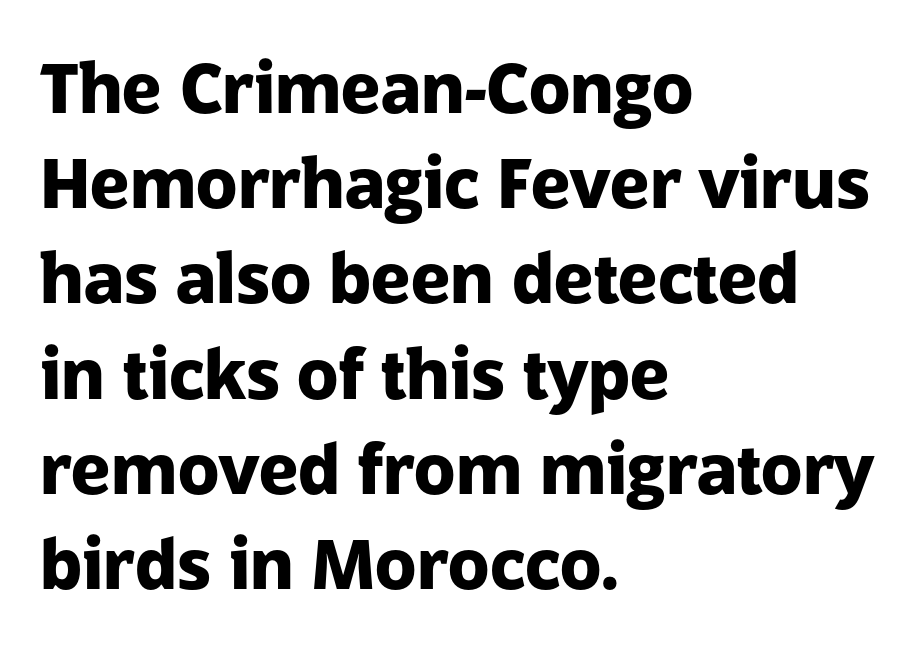
Q: Is the text bold? A: Yes.
Q: Is the text italic (slanted)? A: No, it is upright.
Q: Is the typeface a serif or a sans-serif typeface? A: Sans-serif.
Q: Is the text underlined? A: No.
Q: How is the paragraph aligned? A: Left-aligned.
Q: Is the spacing between letters normal or unusually wide? A: Normal.
Q: Is the spacing between lines tight, normal or loose? A: Normal.
Q: Width (condensed, normal, or wide)? A: Normal.
Q: Stroke contrast? A: Low.
Q: x-height? A: Medium.
Q: Monospaced? A: No.
